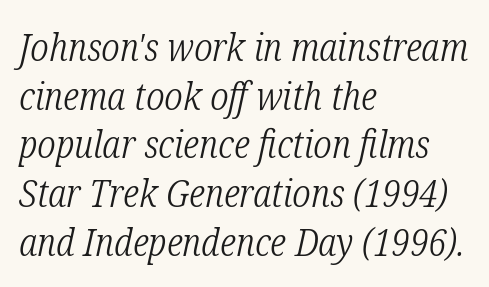
Q: Is the text bold? A: No.
Q: Is the text italic (slanted)? A: Yes, it leans right by about 12 degrees.
Q: Is the typeface a serif or a sans-serif typeface? A: Serif.
Q: Is the text underlined? A: No.
Q: How is the paragraph aligned? A: Left-aligned.
Q: Is the spacing between letters normal or unusually wide? A: Normal.
Q: Is the spacing between lines tight, normal or loose? A: Normal.
Q: Width (condensed, normal, or wide)? A: Condensed.
Q: Stroke contrast? A: Low.
Q: x-height? A: Medium.
Q: Monospaced? A: No.
